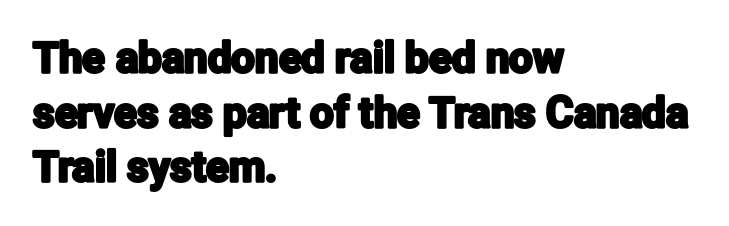
Words appear dense and cohesive because spacing is normal. Beneath every word, the page is bare. Think of a printed novel: that variable character pitch is what you see here. A roman cut, with each character standing at attention.
